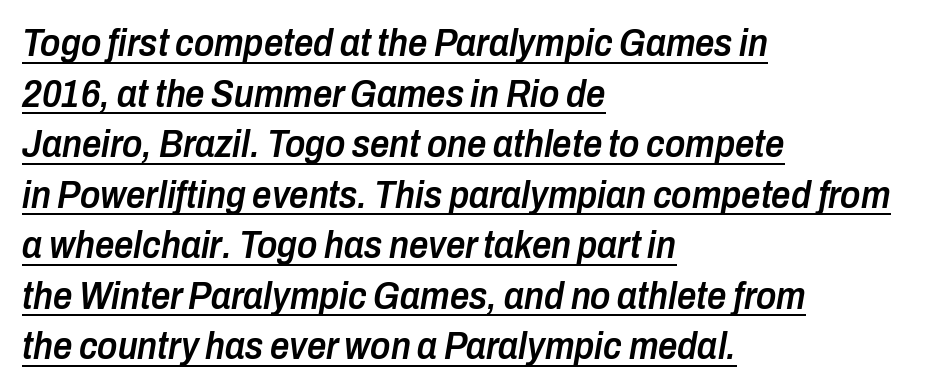
{"italic": "yes", "lean": "right", "slant_degrees": 10, "bold": "semi", "weight": "semibold", "width": "condensed", "stroke_contrast": "low", "x_height": "medium", "monospaced": "no", "underline": "yes", "align": "left", "line_spacing": "normal", "line_spacing_ratio": 1.33, "letter_spacing": "normal", "letter_spacing_em": 0.0, "glyph_px": 38}
